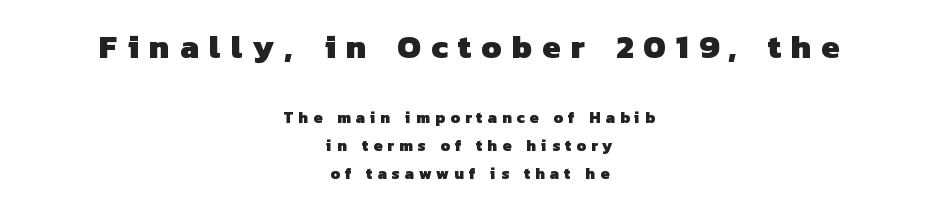
Q: Is the text bold? A: Yes.
Q: Is the typeface a serif or a sans-serif typeface? A: Sans-serif.
Q: Is the text underlined? A: No.
Q: How is the paragraph aligned? A: Centered.
Q: Is the spacing between letters normal or unusually wide? A: Unusually wide.
Q: Which block of text is set in a larger size, the first (top) or the second (bottom)? A: The first (top) one.
Q: Width (condensed, normal, or wide)? A: Normal.
Q: Stroke contrast? A: Low.
Q: x-height? A: Medium.
Q: Monospaced? A: No.
